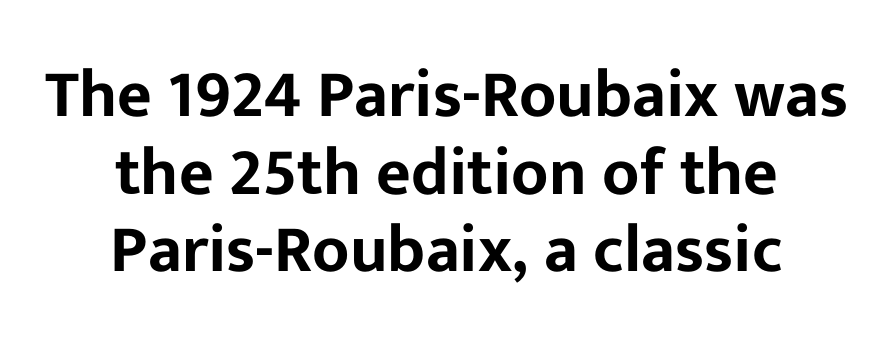
{"serif": "no", "italic": "no", "width": "normal", "stroke_contrast": "low", "x_height": "medium", "monospaced": "no", "underline": "no", "align": "center", "line_spacing_ratio": 1.16, "letter_spacing": "normal", "letter_spacing_em": 0.0, "glyph_px": 67}
